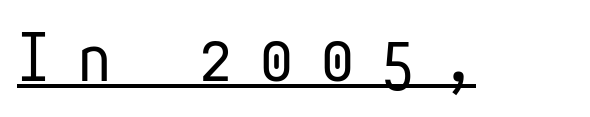
The image shows 66 px regular-weight, condensed sans-serif type, upright, monospaced; set unusually wide letter spacing (+0.42 em), underlined; low stroke contrast and a medium x-height.
